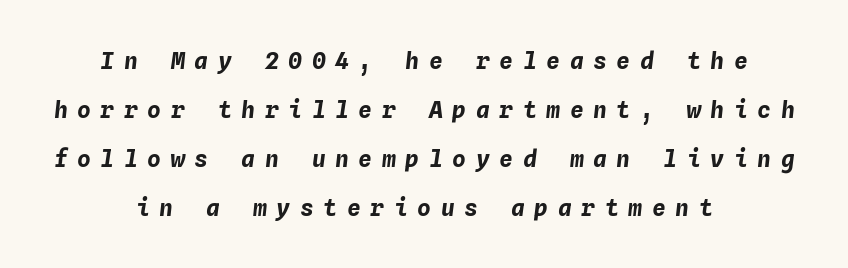
Q: Is the text bold? A: Yes.
Q: Is the text italic (slanted)? A: Yes, it leans right by about 4 degrees.
Q: Is the text underlined? A: No.
Q: How is the paragraph aligned? A: Centered.
Q: Is the spacing between letters normal or unusually wide? A: Unusually wide.
Q: Is the spacing between lines tight, normal or loose? A: Loose.
